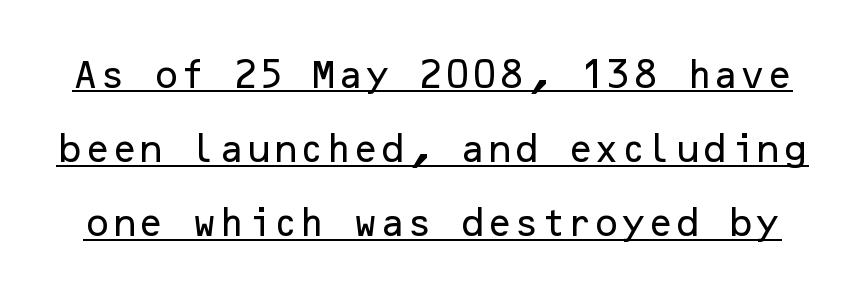
Q: Is the text italic (slanted)? A: No, it is upright.
Q: Is the typeface a serif or a sans-serif typeface? A: Sans-serif.
Q: Is the text underlined? A: Yes.
Q: Is the spacing between letters normal or unusually wide? A: Normal.
Q: Is the spacing between lines tight, normal or loose? A: Loose.
Q: Width (condensed, normal, or wide)? A: Normal.
Q: Stroke contrast? A: Low.
Q: x-height? A: Medium.
